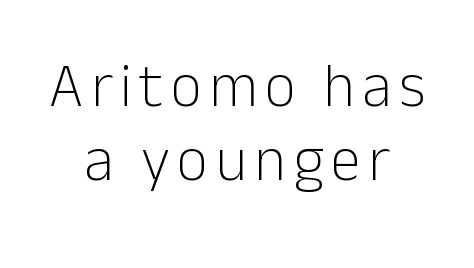
Q: Is the text bold? A: No.
Q: Is the text italic (slanted)? A: No, it is upright.
Q: Is the typeface a serif or a sans-serif typeface? A: Sans-serif.
Q: Is the text underlined? A: No.
Q: How is the paragraph aligned? A: Centered.
Q: Width (condensed, normal, or wide)? A: Normal.
Q: Stroke contrast? A: Low.
Q: x-height? A: Medium.
Q: Monospaced? A: No.
